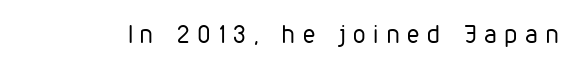
The image shows 25 px text type, upright; set unusually wide letter spacing (+0.32 em), not underlined.
